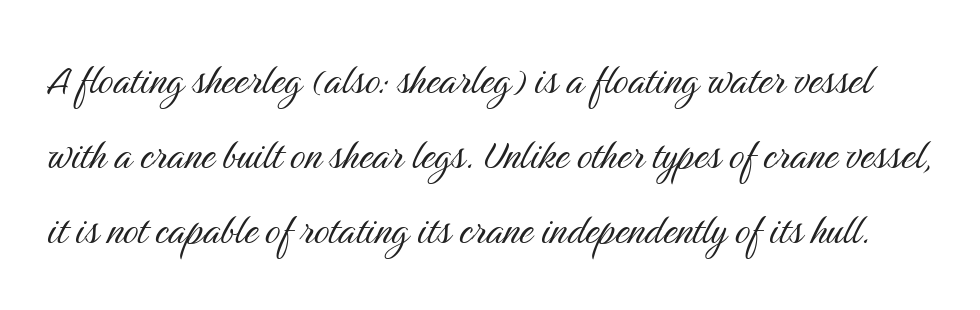
{"serif": "no", "bold": "no", "weight": "light", "width": "condensed", "stroke_contrast": "medium", "x_height": "medium", "monospaced": "no", "underline": "no", "line_spacing": "normal", "line_spacing_ratio": 1.56, "letter_spacing": "normal", "letter_spacing_em": 0.0, "glyph_px": 48}
